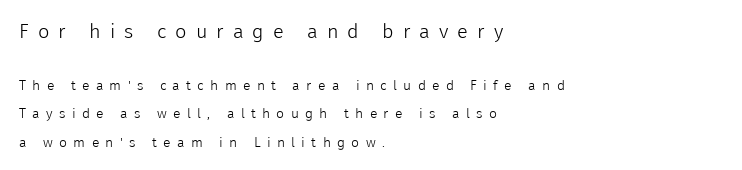
{"italic": "no", "bold": "no", "underline": "no", "align": "left", "line_spacing": "loose", "line_spacing_ratio": 2.04, "letter_spacing": "wide", "letter_spacing_em": 0.45, "larger_block": "first", "size_ratio": 1.43, "glyph_px": 20}
